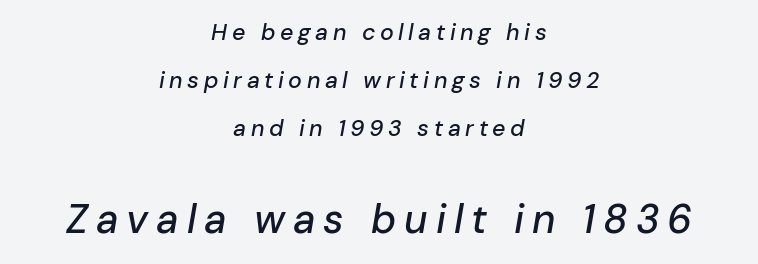
{"italic": "yes", "lean": "right", "slant_degrees": 10, "width": "normal", "stroke_contrast": "low", "x_height": "medium", "monospaced": "no", "underline": "no", "align": "center", "line_spacing": "loose", "line_spacing_ratio": 2.09, "letter_spacing": "wide", "letter_spacing_em": 0.2, "larger_block": "second", "size_ratio": 1.74, "glyph_px": 40}
